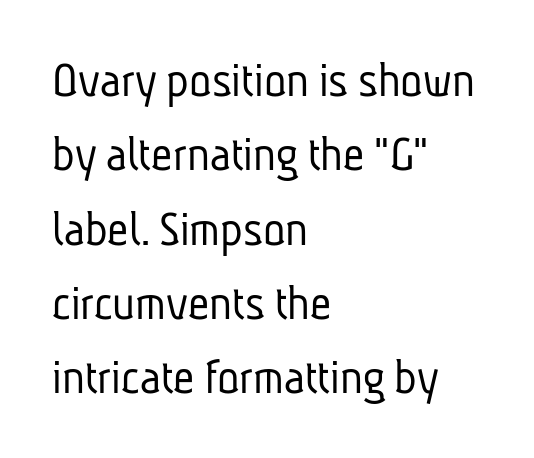
{"serif": "no", "bold": "no", "weight": "light", "width": "condensed", "stroke_contrast": "low", "x_height": "medium", "monospaced": "no", "underline": "no", "align": "left", "line_spacing": "normal", "line_spacing_ratio": 1.43, "letter_spacing": "normal", "letter_spacing_em": 0.0, "glyph_px": 52}
